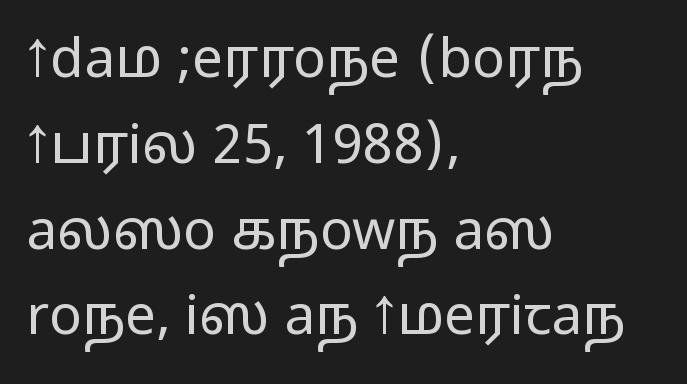
{"serif": "no", "italic": "no", "width": "wide", "stroke_contrast": "medium", "monospaced": "no", "underline": "no", "align": "left", "line_spacing": "normal", "line_spacing_ratio": 1.56, "letter_spacing": "normal", "letter_spacing_em": 0.0, "glyph_px": 55}
